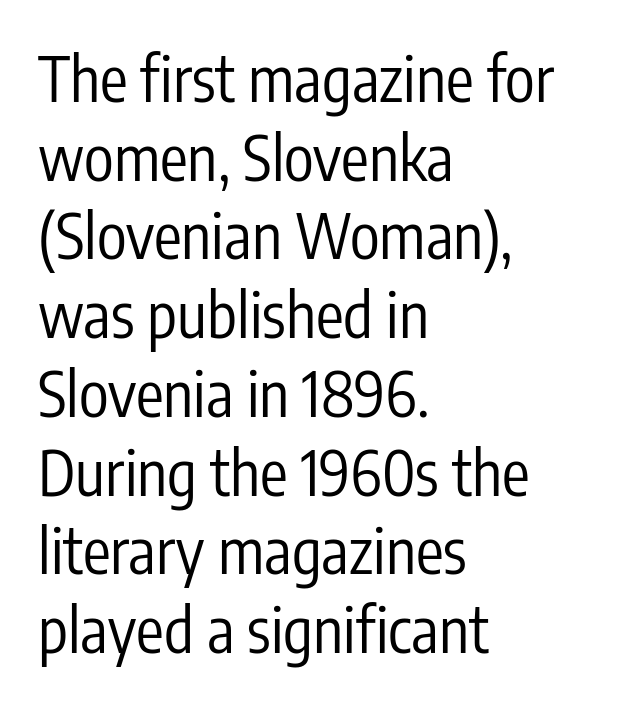
The image shows 62 px regular-weight, condensed sans-serif type, upright; set left-aligned, normal line spacing (1.27x), normal letter spacing, not underlined; low stroke contrast and a medium x-height.
